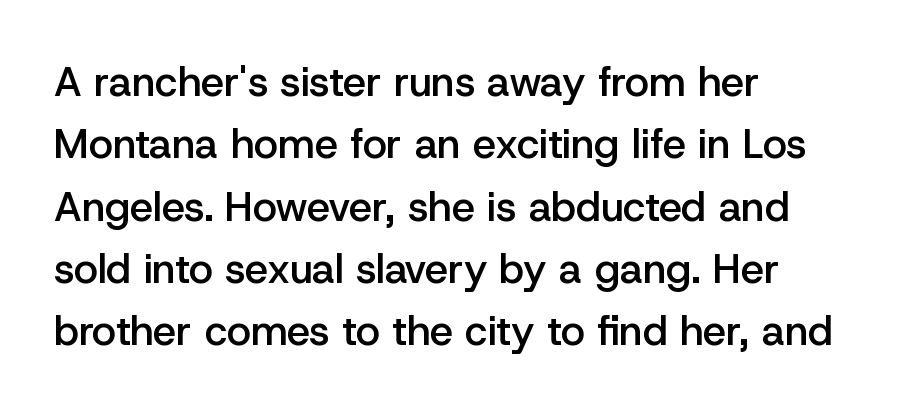
The passage shown is typeset with a sans-serif family. Posture: vertical. Observe the ordinary spacing: letters are neighbours, not strangers. Where is the straight margin? On the left.
